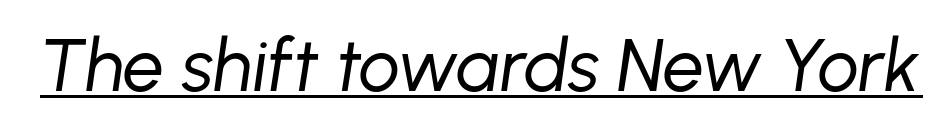
Decoration check: the copy is underlined. Compared with typical body copy, the letter spacing here is the same. The strokes are not fattened; the text isn't bold. The passage shown is typed in a proportional face where columns would drift.
